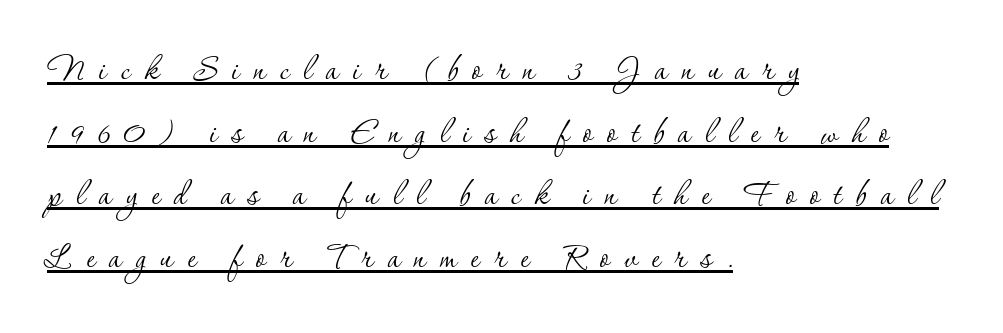
The image shows 42 px thin serif type; set left-aligned, normal line spacing (1.49x), unusually wide letter spacing (+0.34 em), underlined; low stroke contrast and a small x-height.
